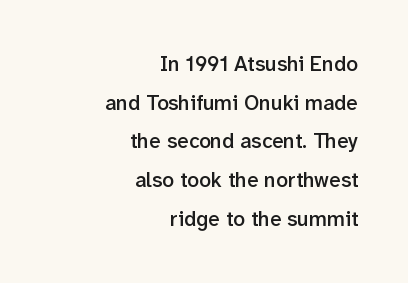
The image shows 21 px text type, upright; set right-aligned, line spacing 1.84x, normal letter spacing, not underlined.
